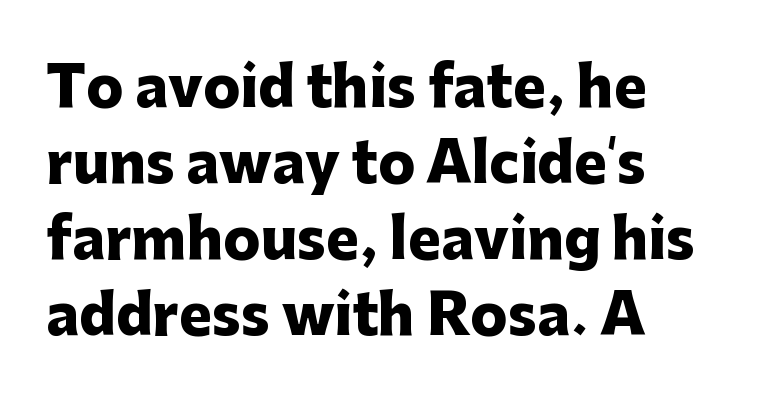
The image shows 55 px heavy sans-serif type, upright; set left-aligned, normal line spacing (1.38x), normal letter spacing, not underlined; low stroke contrast and a medium x-height.
